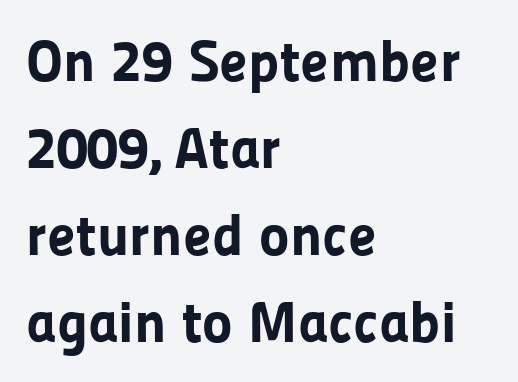
The image shows 58 px bold sans-serif type, upright; set left-aligned, normal line spacing (1.5x), normal letter spacing, not underlined; low stroke contrast and a medium x-height.
